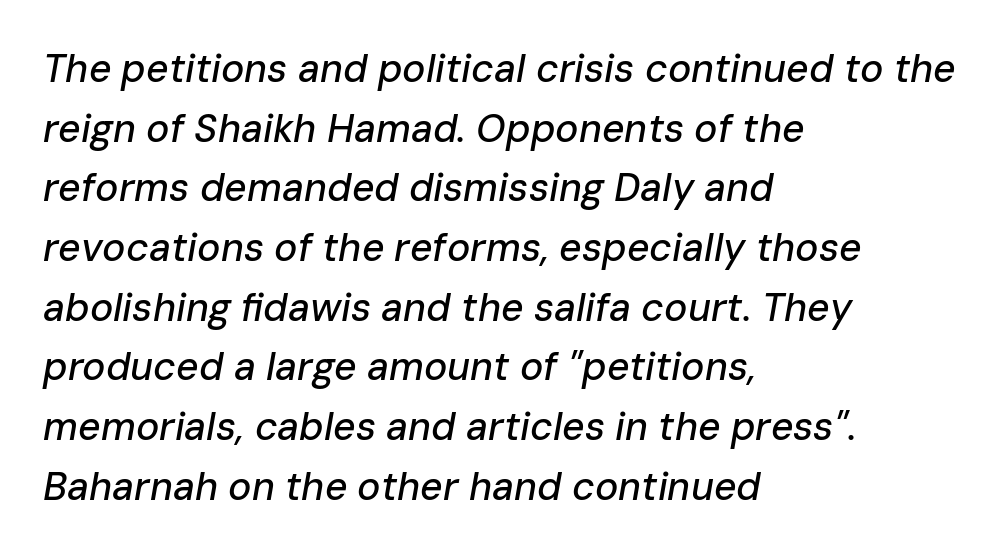
Q: Is the text italic (slanted)? A: Yes, it leans right by about 10 degrees.
Q: Is the text underlined? A: No.
Q: How is the paragraph aligned? A: Left-aligned.
Q: Is the spacing between letters normal or unusually wide? A: Normal.
Q: Is the spacing between lines tight, normal or loose? A: Normal.
Q: Width (condensed, normal, or wide)? A: Normal.
Q: Stroke contrast? A: Low.
Q: x-height? A: Medium.
Q: Monospaced? A: No.
